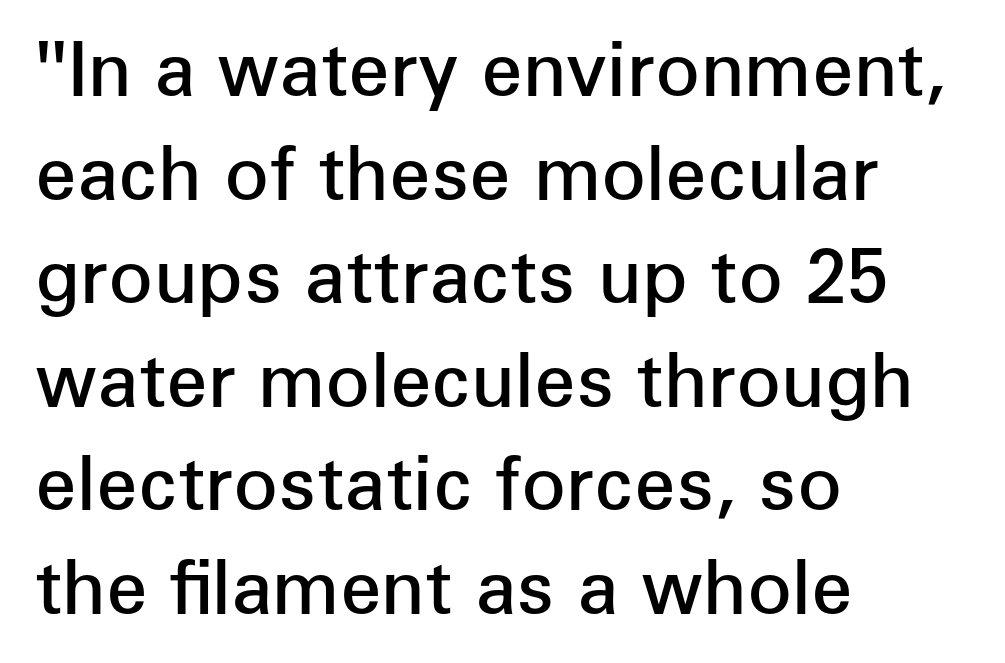
{"serif": "no", "italic": "no", "bold": "semi", "weight": "semibold", "width": "normal", "stroke_contrast": "low", "x_height": "medium", "monospaced": "no", "underline": "no", "align": "left", "line_spacing": "normal", "line_spacing_ratio": 1.4, "letter_spacing": "normal", "letter_spacing_em": 0.0, "glyph_px": 74}
